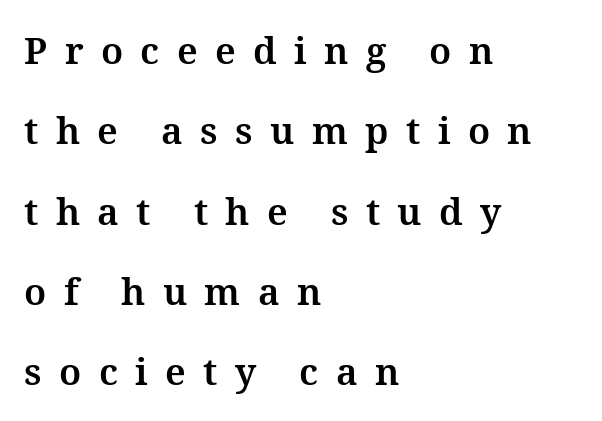
The image shows 37 px bold type, upright; set left-aligned, loose line spacing (2.17x), unusually wide letter spacing (+0.47 em), not underlined; medium stroke contrast and a medium x-height.
